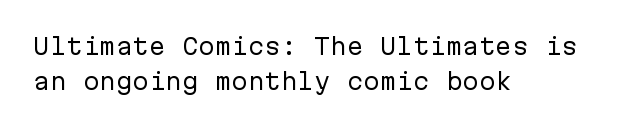
Every stem runs plumb, perpendicular to the baseline. Ink coverage per letter is moderate at most. Does extra space separate the letters? No, they use regular spacing. Line starts are locked; line ends wander. If you measured baseline to baseline, you'd find a middling distance.
